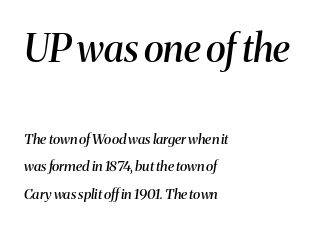
Unmarked baselines from the first word to the last. A typesetter would call this zero additional tracking. This sample trades compactness for vertical openness between lines. The rendering uses natural spacing where letterforms have individual widths. This sample is left-justified, so line endings fall wherever the words run out. Each glyph is drawn with semibold strokes, heavier than normal yet not fully bold.
